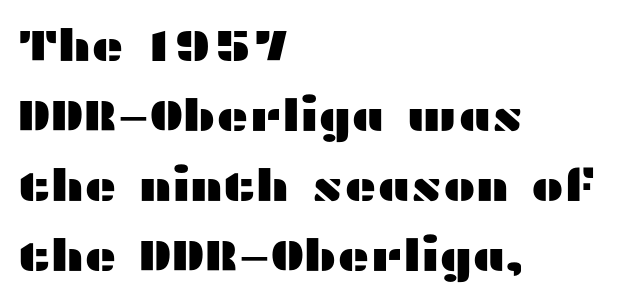
{"serif": "no", "italic": "no", "width": "wide", "stroke_contrast": "medium", "x_height": "medium", "monospaced": "no", "underline": "no", "align": "left", "line_spacing": "normal", "line_spacing_ratio": 1.59, "letter_spacing": "normal", "letter_spacing_em": 0.0, "glyph_px": 44}
